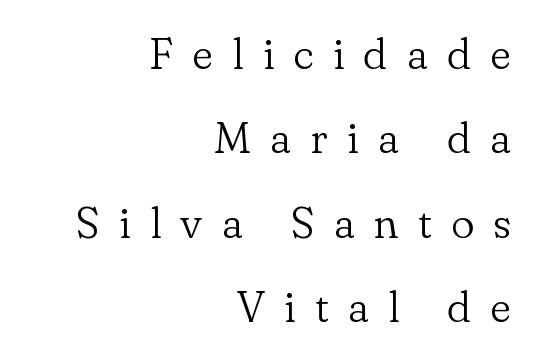
{"serif": "yes", "italic": "no", "bold": "no", "weight": "light", "width": "normal", "stroke_contrast": "low", "x_height": "small", "monospaced": "no", "underline": "no", "align": "right", "line_spacing": "loose", "line_spacing_ratio": 1.92, "letter_spacing": "wide", "letter_spacing_em": 0.44, "glyph_px": 44}
